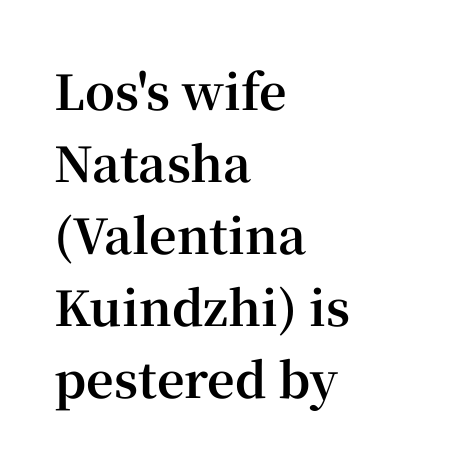
The image shows 48 px bold serif type, upright; set left-aligned, normal line spacing (1.5x), normal letter spacing, not underlined; high stroke contrast and a medium x-height.
